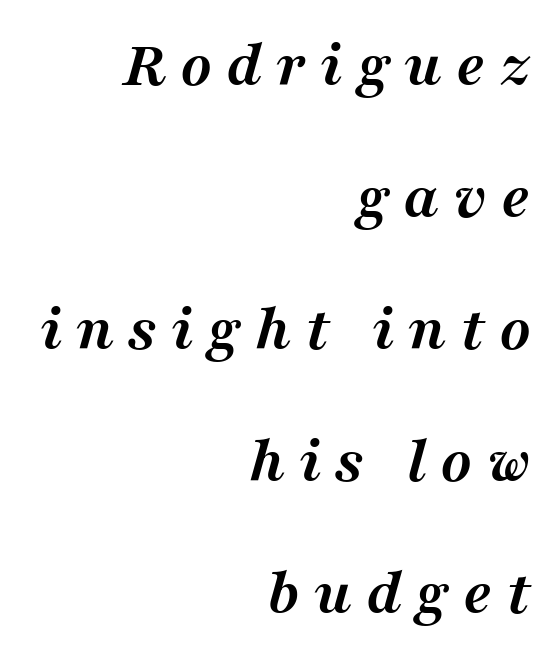
The foot of each line stays bare and open. Thick stems and heavy bowls — unmistakably bold. Emphasis-style slanted type is in use. In terms of leading, this rendering errs on the spacious side. This rendering employs a face with finishing strokes, i.e., a serif. Proportional: the letters do not fall into vertical columns.
